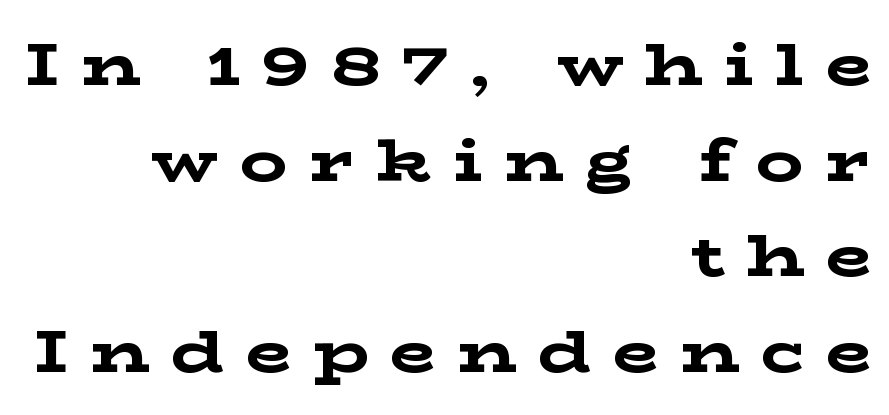
The image shows 59 px bold, wide serif type, upright; set right-aligned, normal line spacing (1.62x), unusually wide letter spacing (+0.37 em), not underlined; low stroke contrast and a medium x-height.
